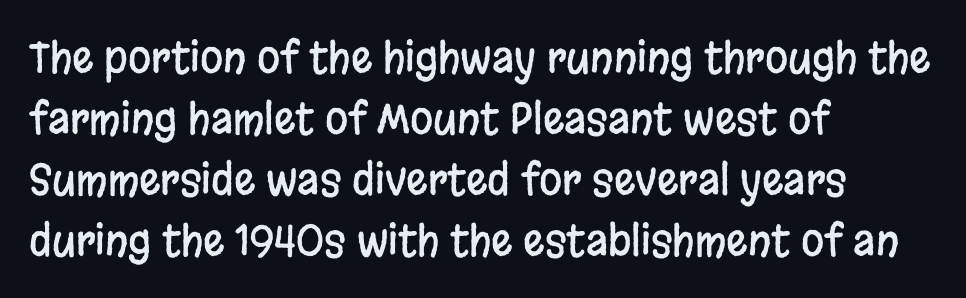
You could call the tracking neutral — neither tight nor loose. Baseline-to-baseline distance is the conventional proportion of letter height. Letterform terminals end flat and unadorned throughout the passage. Visually the block forms a straight wall on the left and a jagged coastline on the right.
